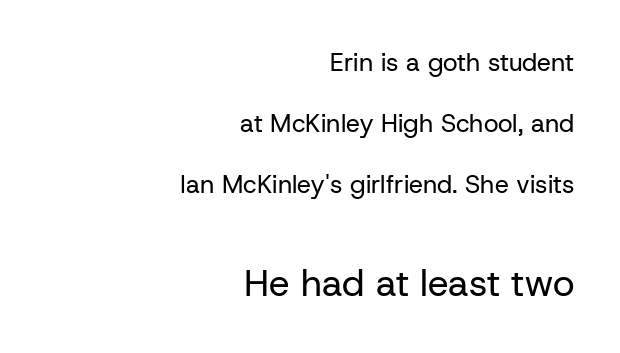
The passage shown stacks its lines with a broad gap. Serif or sans? Sans — the stroke terminals are bare. The strokes carry an ordinary text weight at most. Characters follow at the spacing the type designer built in. The zone under the glyphs is completely vacant. Every row of glyphs terminates at an identical x-position on the right.
